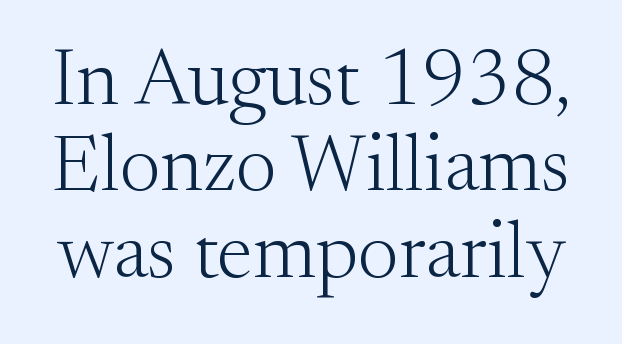
Q: Is the text bold? A: No.
Q: Is the text italic (slanted)? A: No, it is upright.
Q: Is the typeface a serif or a sans-serif typeface? A: Serif.
Q: Is the text underlined? A: No.
Q: Is the spacing between letters normal or unusually wide? A: Normal.
Q: Is the spacing between lines tight, normal or loose? A: Tight.
Q: Width (condensed, normal, or wide)? A: Normal.
Q: Stroke contrast? A: Medium.
Q: x-height? A: Small.
Q: Monospaced? A: No.
